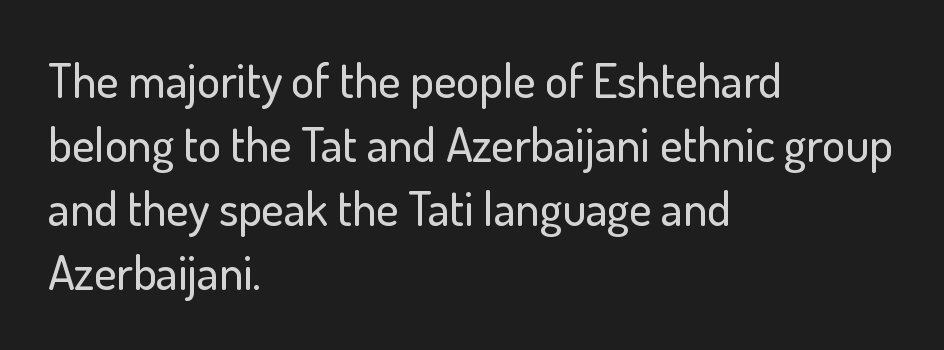
The image shows 48 px sans-serif type, upright; set left-aligned, normal line spacing (1.33x), normal letter spacing, not underlined; low stroke contrast and a small x-height.
